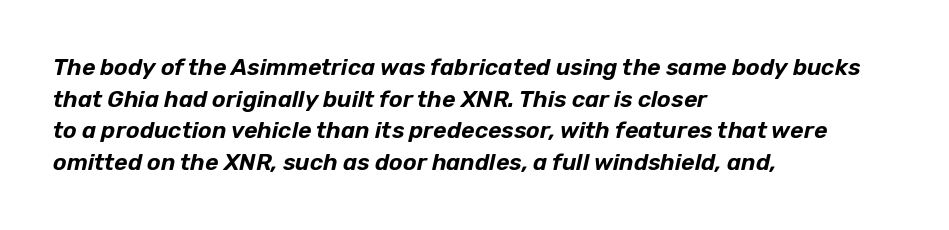
Honestly, there is no underline to notice here at all. Layout note: lines flush left. Line spacing here is normal. Emphasis-style slanted type is in use. Tracking here is standard; glyphs follow each other at the usual distance.
